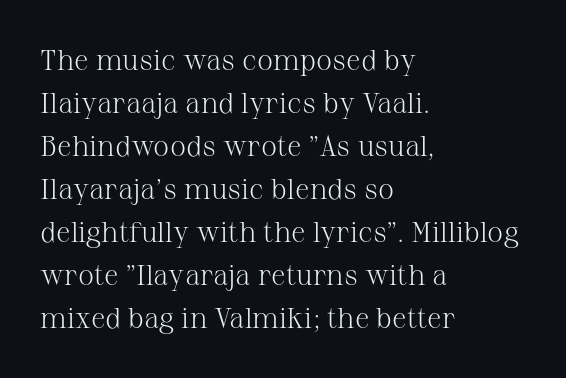
Q: Is the text bold? A: No.
Q: Is the text italic (slanted)? A: No, it is upright.
Q: Is the typeface a serif or a sans-serif typeface? A: Serif.
Q: Is the text underlined? A: No.
Q: How is the paragraph aligned? A: Left-aligned.
Q: Is the spacing between letters normal or unusually wide? A: Normal.
Q: Is the spacing between lines tight, normal or loose? A: Normal.
Q: Width (condensed, normal, or wide)? A: Normal.
Q: Stroke contrast? A: Medium.
Q: x-height? A: Medium.
Q: Monospaced? A: No.
